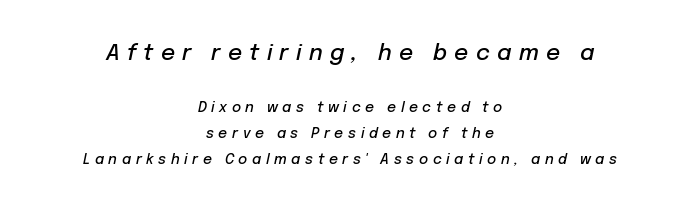
Q: Is the text bold? A: Semi-bold.
Q: Is the text italic (slanted)? A: Yes, it leans right by about 12 degrees.
Q: Is the text underlined? A: No.
Q: How is the paragraph aligned? A: Centered.
Q: Is the spacing between letters normal or unusually wide? A: Unusually wide.
Q: Which block of text is set in a larger size, the first (top) or the second (bottom)? A: The first (top) one.
